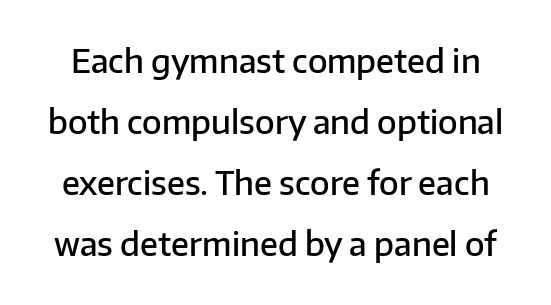
Q: Is the text bold? A: Semi-bold.
Q: Is the text italic (slanted)? A: No, it is upright.
Q: Is the typeface a serif or a sans-serif typeface? A: Sans-serif.
Q: Is the text underlined? A: No.
Q: Is the spacing between letters normal or unusually wide? A: Normal.
Q: Is the spacing between lines tight, normal or loose? A: Loose.
Q: Width (condensed, normal, or wide)? A: Normal.
Q: Stroke contrast? A: Low.
Q: x-height? A: Medium.
Q: Monospaced? A: No.
